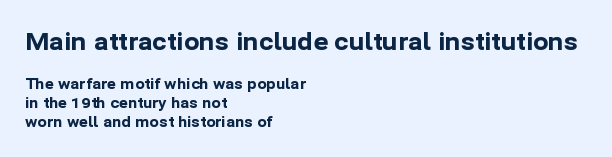
Q: Is the text bold? A: Yes.
Q: Is the text italic (slanted)? A: No, it is upright.
Q: Is the text underlined? A: No.
Q: How is the paragraph aligned? A: Left-aligned.
Q: Is the spacing between letters normal or unusually wide? A: Normal.
Q: Is the spacing between lines tight, normal or loose? A: Normal.
Q: Which block of text is set in a larger size, the first (top) or the second (bottom)? A: The first (top) one.
